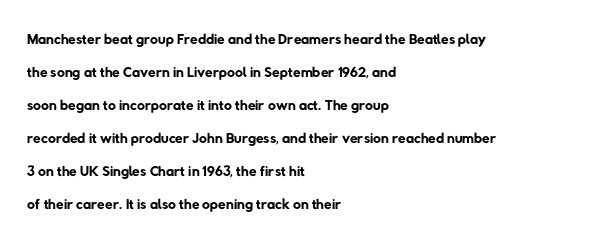
The image shows 22 px text type; set left-aligned, normal line spacing (1.5x), normal letter spacing, not underlined.
